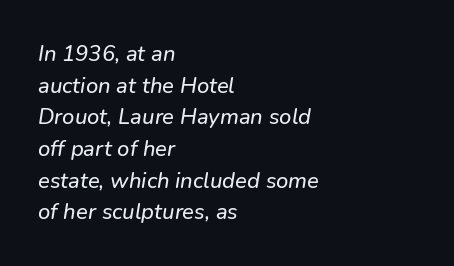
The image shows 22 px text type, italic (leaning right); set left-aligned, normal line spacing (1.44x), normal letter spacing, not underlined.
